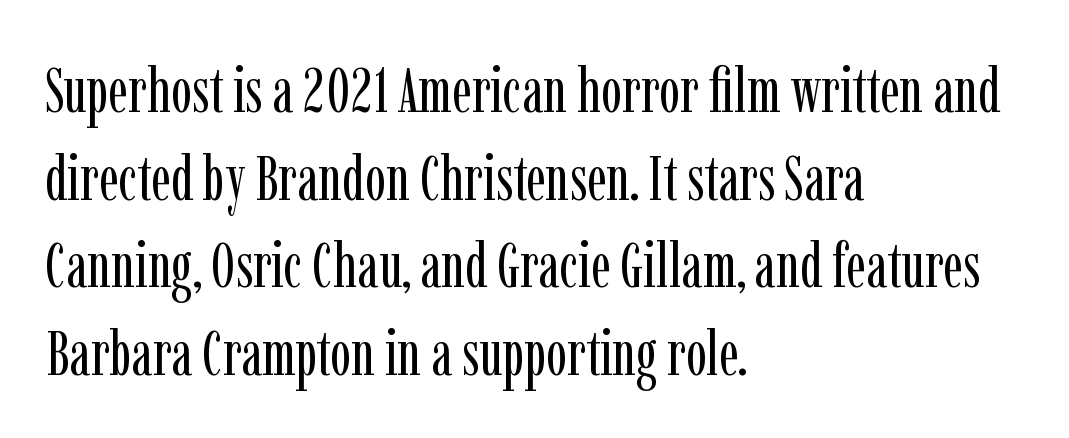
Q: Is the text bold? A: No.
Q: Is the text italic (slanted)? A: No, it is upright.
Q: Is the typeface a serif or a sans-serif typeface? A: Serif.
Q: Is the text underlined? A: No.
Q: How is the paragraph aligned? A: Left-aligned.
Q: Is the spacing between letters normal or unusually wide? A: Normal.
Q: Is the spacing between lines tight, normal or loose? A: Normal.
Q: Width (condensed, normal, or wide)? A: Condensed.
Q: Stroke contrast? A: Low.
Q: x-height? A: Medium.
Q: Monospaced? A: No.
